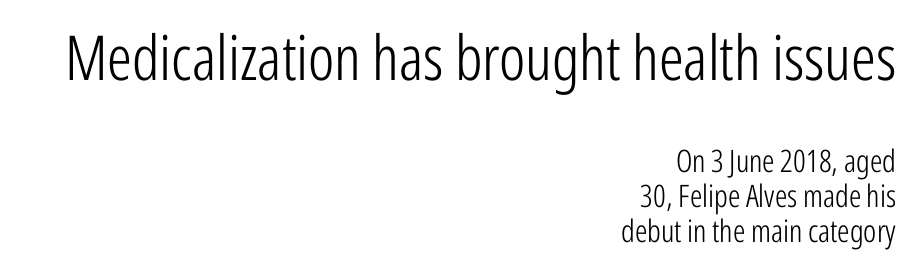
{"serif": "no", "italic": "no", "bold": "no", "weight": "light", "width": "condensed", "stroke_contrast": "low", "x_height": "medium", "monospaced": "no", "underline": "no", "align": "right", "line_spacing": "tight", "line_spacing_ratio": 1.13, "letter_spacing": "normal", "letter_spacing_em": 0.0, "larger_block": "first", "size_ratio": 2.0, "glyph_px": 62}
